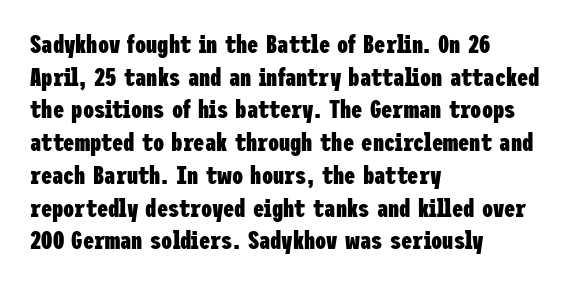
You could call the tracking neutral — neither tight nor loose. Ordinary non-slanted type is in use. Heavy, bold letterforms. Does the copy run flush right? No — it runs flush left. Regular leading.
